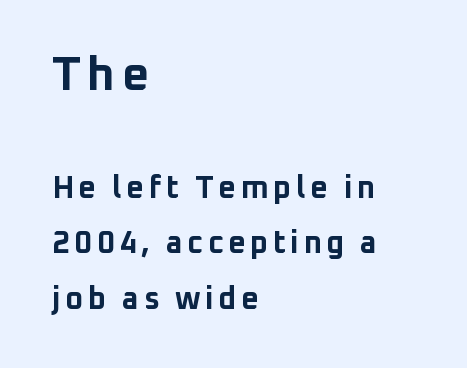
{"serif": "no", "italic": "no", "bold": "yes", "weight": "bold", "width": "normal", "stroke_contrast": "low", "x_height": "medium", "monospaced": "no", "underline": "no", "align": "left", "line_spacing_ratio": 1.78, "larger_block": "first", "size_ratio": 1.52, "glyph_px": 47}
